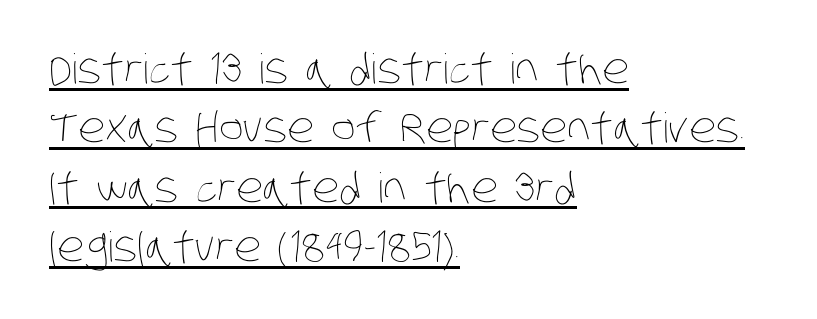
Words appear dense and cohesive because spacing is normal. Horizontal alignment here is leftward, the default for most running prose. Weight class: somewhere from thin through regular. In designer terms, the underline attribute is active on this setting. Regular leading.
